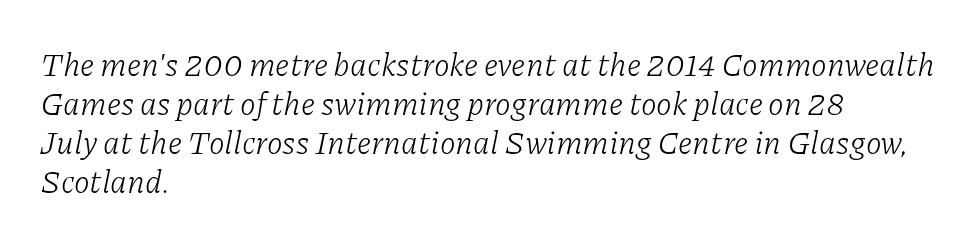
This is oblique type, the kind used for emphasis or titles. In terms of letterspacing, this is plain default setting. The glyphs are unaccompanied by any horizontal stroke below them. You could not count columns in this text — the font is proportionally spaced. Unlike a clean sans, this face finishes its strokes with serifs. Unbolded letterforms with no extra heft.
